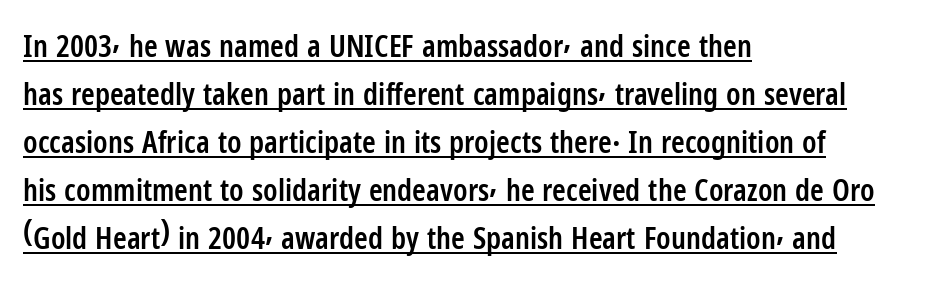
{"serif": "no", "italic": "no", "bold": "semi", "weight": "semibold", "width": "condensed", "stroke_contrast": "low", "x_height": "medium", "monospaced": "no", "underline": "yes", "align": "left", "line_spacing": "normal", "line_spacing_ratio": 1.55, "letter_spacing": "normal", "letter_spacing_em": 0.0, "glyph_px": 31}
